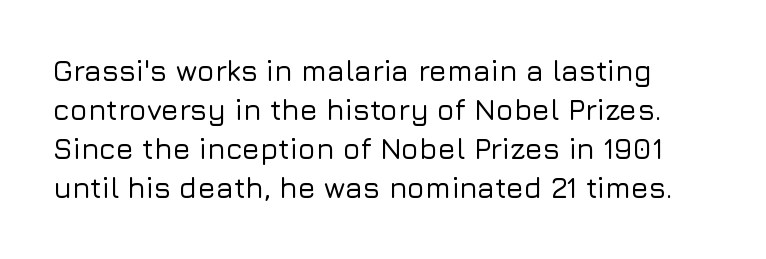
The image shows 29 px sans-serif type, upright; set normal line spacing (1.35x), normal letter spacing, not underlined; low stroke contrast and a medium x-height.
